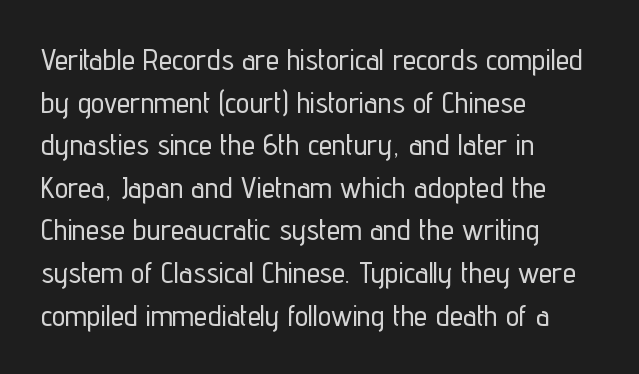
Regarding serifs, this sample does without them. Layout note: lines flush left. Descenders hang freely into open space. The face used here is proportionally spaced, like ordinary book or web type. Does the leading feel generous? No, just average.
